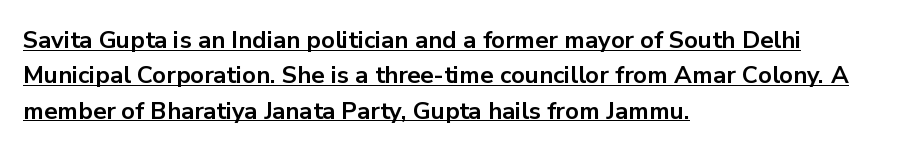
{"italic": "no", "bold": "yes", "underline": "yes", "align": "left", "line_spacing": "normal", "line_spacing_ratio": 1.47, "letter_spacing": "normal", "letter_spacing_em": 0.0, "glyph_px": 24}
